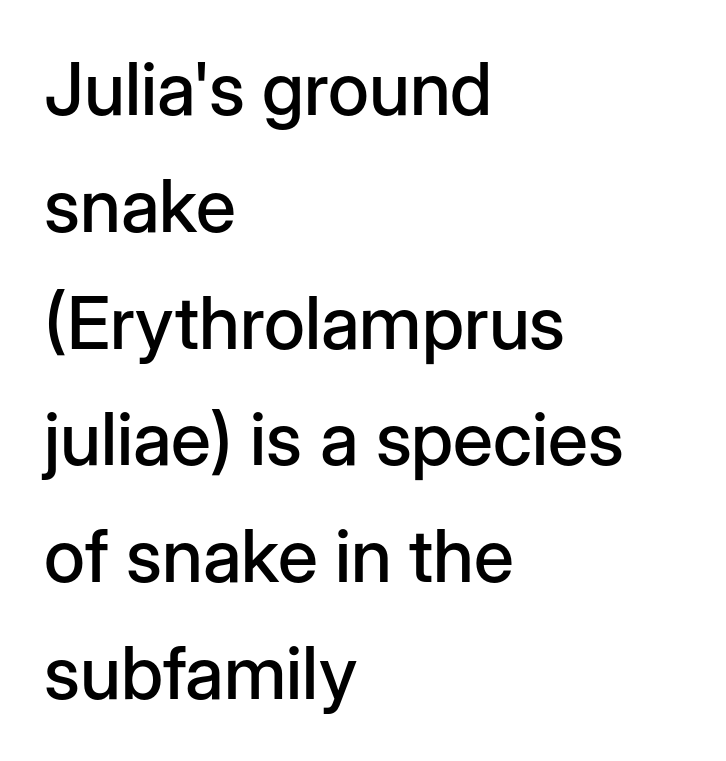
Do the letters lean? They stand straight. Each line starts at the same left margin while the right side varies. The face used here is rendered with its standard letterfit. The strip under each line holds only bare page.
